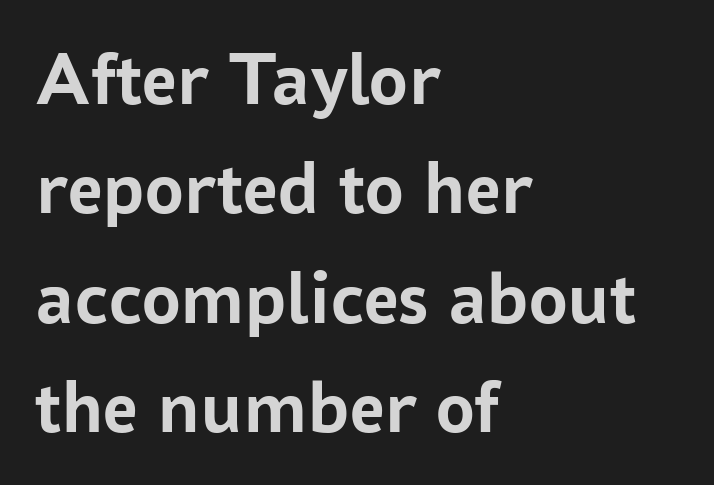
Observe the absence of serifs on each vertical stroke in this sample. Note the varied advance widths — an 'i' is clearly narrower than an 'm'. In terms of letterspacing, this is plain default setting. Leftover space on each line is placed entirely after the last word. Vertical spacing — default.
